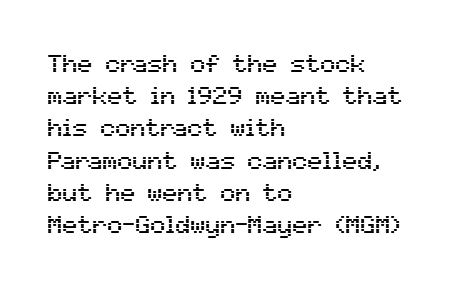
{"italic": "no", "underline": "no", "align": "left", "line_spacing": "normal", "line_spacing_ratio": 1.29, "letter_spacing": "normal", "letter_spacing_em": 0.0, "glyph_px": 25}
